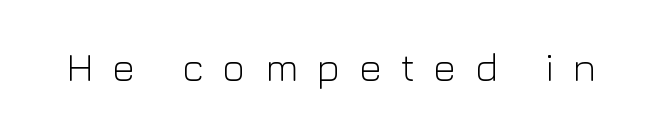
Decoration check: the copy has no underline. Counters stay open thanks to moderate or lighter strokes. Spacing between characters has been opened up far beyond the box default. Vertical strokes here are truly vertical.
